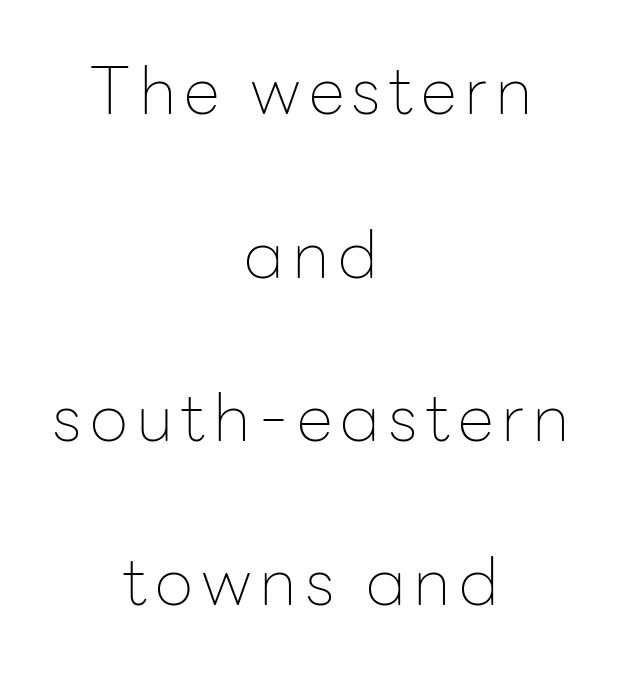
{"serif": "no", "italic": "no", "bold": "no", "weight": "thin", "width": "normal", "stroke_contrast": "low", "x_height": "medium", "monospaced": "no", "underline": "no", "align": "center", "line_spacing": "loose", "line_spacing_ratio": 2.48, "glyph_px": 66}
